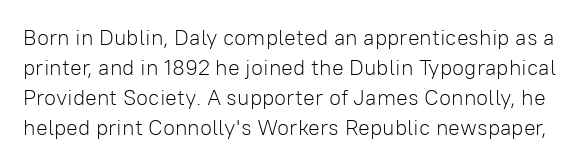
Q: Is the text bold? A: No.
Q: Is the text italic (slanted)? A: No, it is upright.
Q: Is the text underlined? A: No.
Q: Is the spacing between letters normal or unusually wide? A: Normal.
Q: Is the spacing between lines tight, normal or loose? A: Normal.
